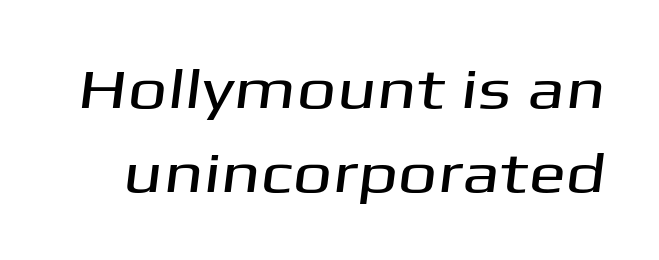
The space directly below the letters is spotless. Inter-character spacing is left at the font's built-in metrics. Successive baselines arrive at the customary interval. Letterform terminals end flat and unadorned throughout the passage. Varying glyph widths throughout — classic text-font behaviour.
